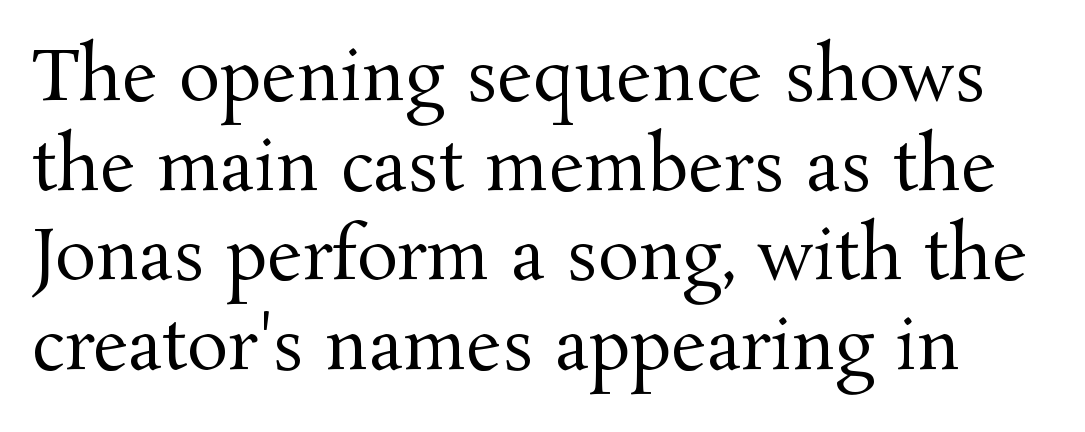
The image shows 69 px regular-weight serif type, upright; set normal line spacing (1.3x), normal letter spacing, not underlined; medium stroke contrast and a medium x-height.
